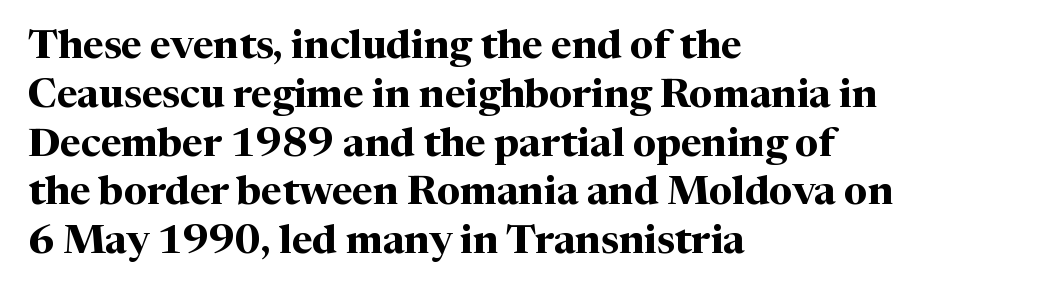
The image shows 40 px bold serif type, upright; set left-aligned, line spacing 1.22x, normal letter spacing, not underlined; medium stroke contrast and a medium x-height.
